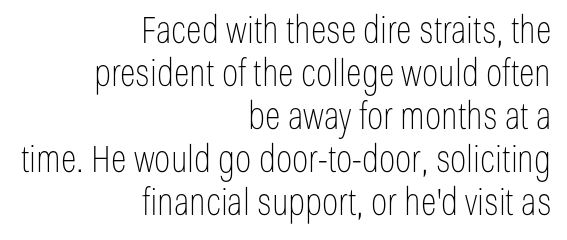
Q: Is the text bold? A: No.
Q: Is the text italic (slanted)? A: No, it is upright.
Q: Is the typeface a serif or a sans-serif typeface? A: Sans-serif.
Q: Is the text underlined? A: No.
Q: How is the paragraph aligned? A: Right-aligned.
Q: Is the spacing between letters normal or unusually wide? A: Normal.
Q: Width (condensed, normal, or wide)? A: Condensed.
Q: Stroke contrast? A: Low.
Q: x-height? A: Medium.
Q: Monospaced? A: No.
